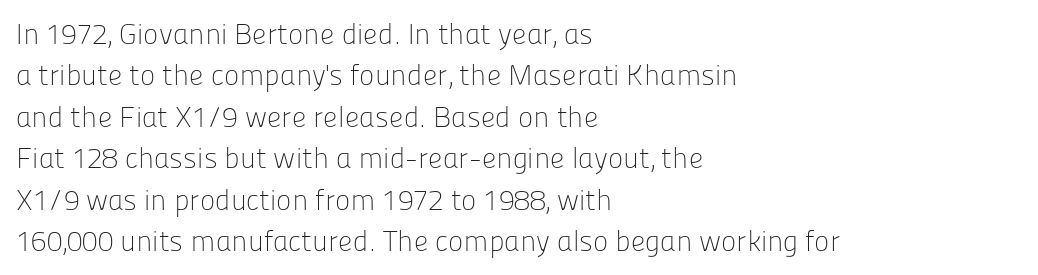
On a weight scale, this lands at 450 or below. The rendering uses natural spacing where letterforms have individual widths. Standard letterfit; no display-style spreading of the glyphs. Quick note: underline off. Tall strokes in this sample are plumb rather than angled.
